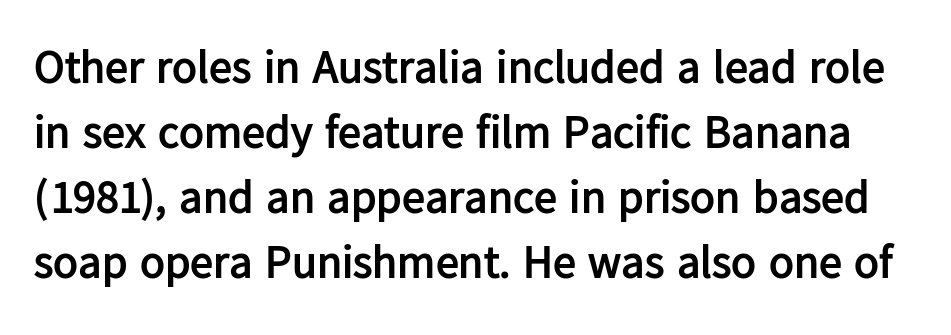
Quick note: interline space is typical. The foot of each line stays bare and open. Designer's note — italics off, roman on. In terms of letterform style, serifs are entirely absent. Chunky letters — that's bold for sure. Character widths vary here, with narrow letters taking less room than wide ones.
